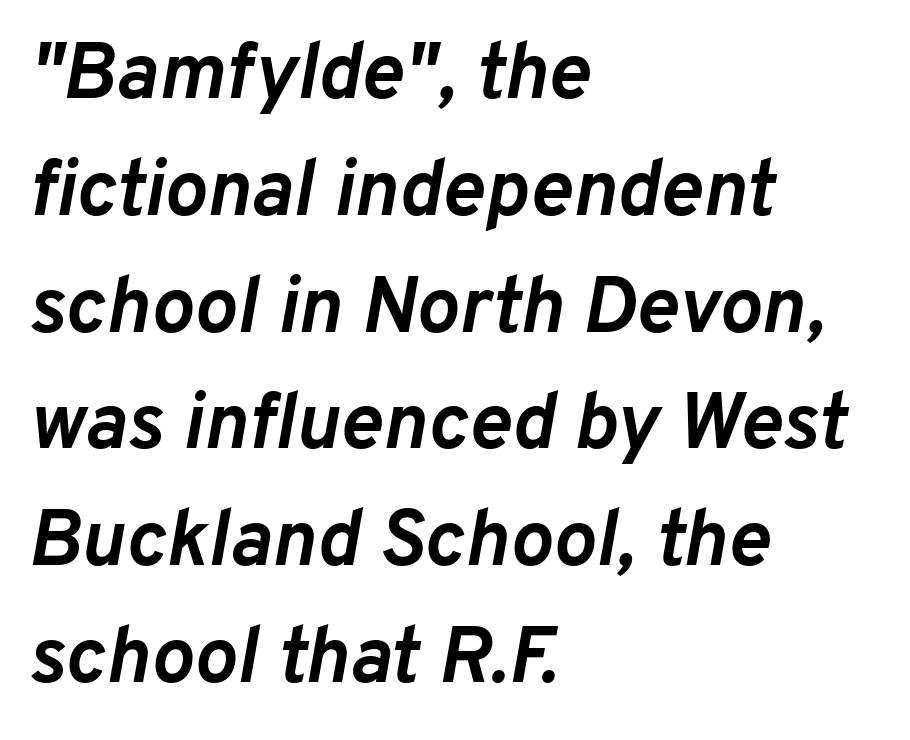
Q: Is the text bold? A: Yes.
Q: Is the text italic (slanted)? A: Yes, it leans right by about 10 degrees.
Q: Is the text underlined? A: No.
Q: How is the paragraph aligned? A: Left-aligned.
Q: Is the spacing between letters normal or unusually wide? A: Normal.
Q: Is the spacing between lines tight, normal or loose? A: Normal.
Q: Width (condensed, normal, or wide)? A: Normal.
Q: Stroke contrast? A: Low.
Q: x-height? A: Medium.
Q: Monospaced? A: No.
